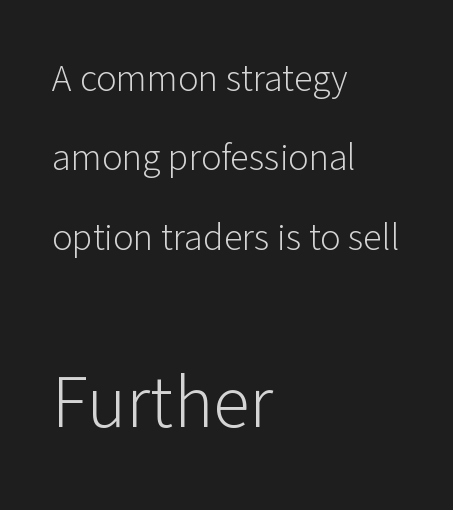
Q: Is the text bold? A: No.
Q: Is the text italic (slanted)? A: No, it is upright.
Q: Is the typeface a serif or a sans-serif typeface? A: Sans-serif.
Q: Is the text underlined? A: No.
Q: How is the paragraph aligned? A: Left-aligned.
Q: Is the spacing between letters normal or unusually wide? A: Normal.
Q: Is the spacing between lines tight, normal or loose? A: Loose.
Q: Which block of text is set in a larger size, the first (top) or the second (bottom)? A: The second (bottom) one.
Q: Width (condensed, normal, or wide)? A: Normal.
Q: Stroke contrast? A: Low.
Q: x-height? A: Medium.
Q: Monospaced? A: No.
